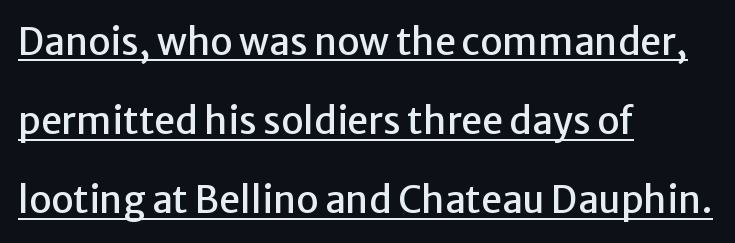
Q: Is the text italic (slanted)? A: No, it is upright.
Q: Is the typeface a serif or a sans-serif typeface? A: Sans-serif.
Q: Is the text underlined? A: Yes.
Q: How is the paragraph aligned? A: Left-aligned.
Q: Is the spacing between letters normal or unusually wide? A: Normal.
Q: Is the spacing between lines tight, normal or loose? A: Loose.
Q: Width (condensed, normal, or wide)? A: Normal.
Q: Stroke contrast? A: Low.
Q: x-height? A: Medium.
Q: Monospaced? A: No.
